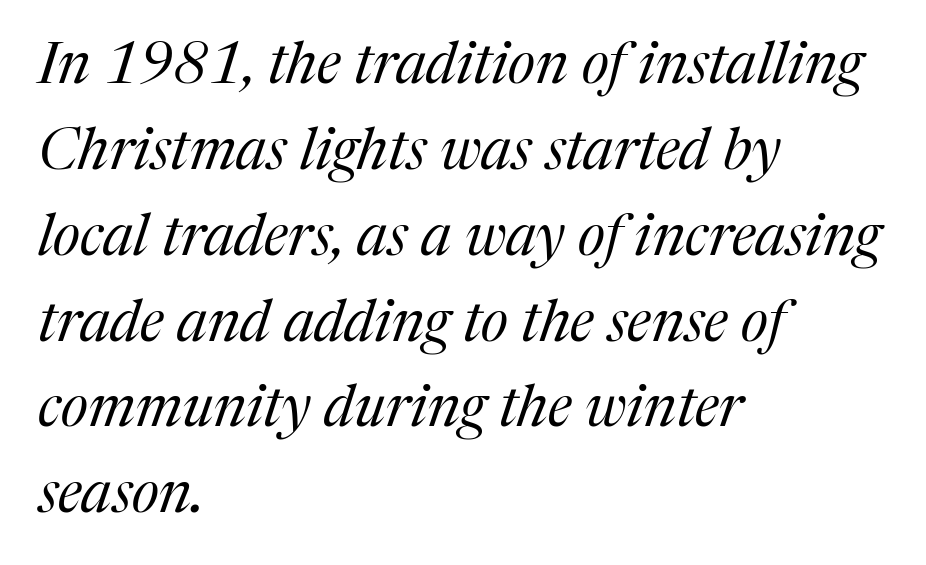
{"serif": "yes", "italic": "yes", "lean": "right", "slant_degrees": 17, "bold": "no", "weight": "regular", "width": "normal", "stroke_contrast": "medium", "x_height": "medium", "monospaced": "no", "underline": "no", "align": "left", "line_spacing": "normal", "line_spacing_ratio": 1.48, "letter_spacing": "normal", "letter_spacing_em": 0.0, "glyph_px": 58}
